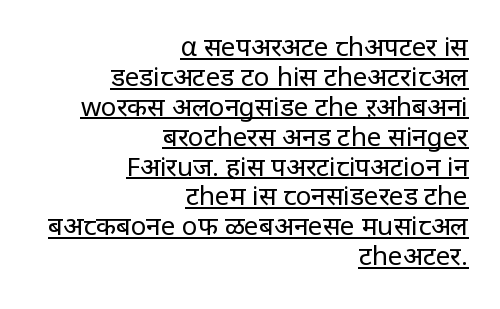
The image shows 26 px text type, upright; set right-aligned, tight line spacing (1.15x), normal letter spacing, underlined.
